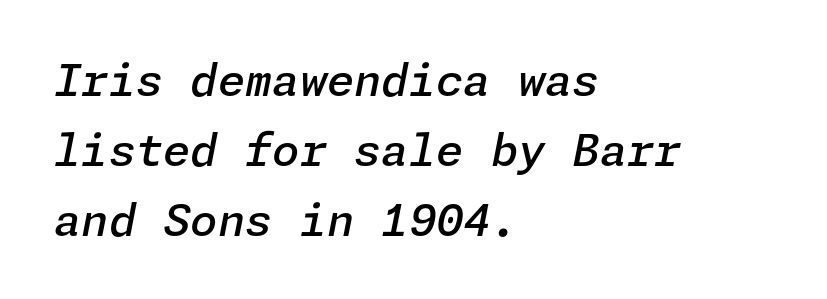
The paragraph has a hard left edge and a soft right edge. Emphasis-style slanted type is in use. Whoever set this chose a conventional vertical rhythm. On the weight axis this lands at semibold, roughly 600.
